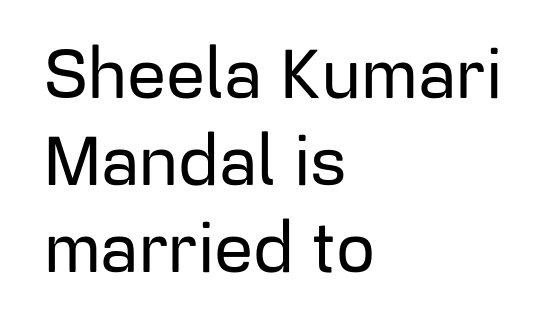
Q: Is the text italic (slanted)? A: No, it is upright.
Q: Is the typeface a serif or a sans-serif typeface? A: Sans-serif.
Q: Is the text underlined? A: No.
Q: How is the paragraph aligned? A: Left-aligned.
Q: Is the spacing between letters normal or unusually wide? A: Normal.
Q: Is the spacing between lines tight, normal or loose? A: Normal.
Q: Width (condensed, normal, or wide)? A: Normal.
Q: Stroke contrast? A: Low.
Q: x-height? A: Medium.
Q: Monospaced? A: No.
